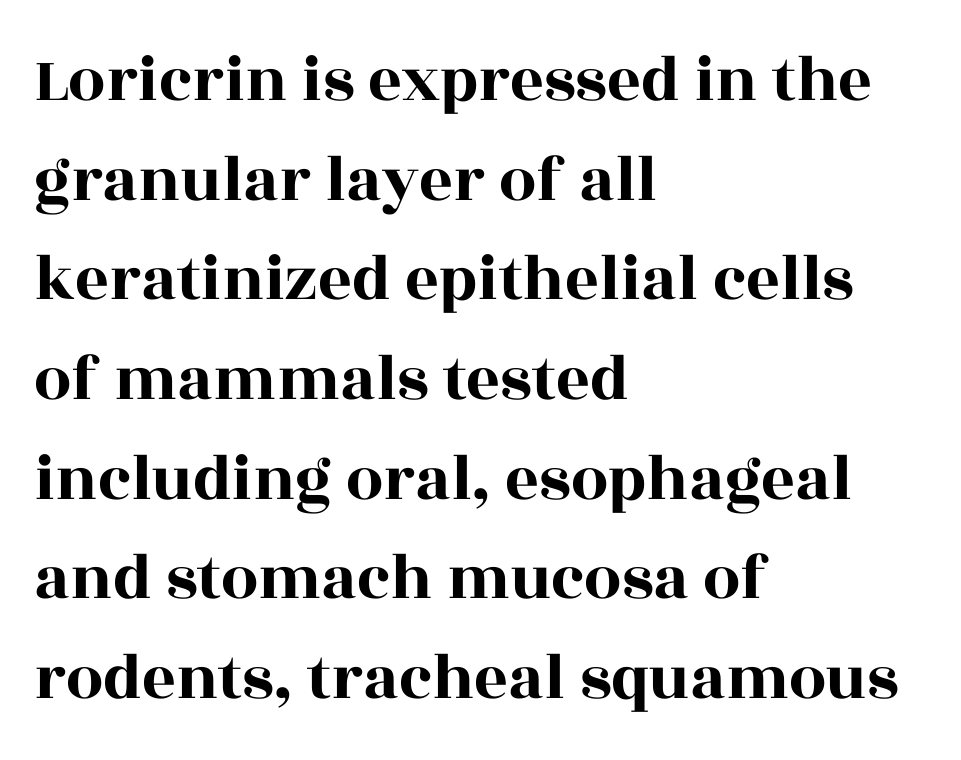
Q: Is the text italic (slanted)? A: No, it is upright.
Q: Is the typeface a serif or a sans-serif typeface? A: Serif.
Q: Is the text underlined? A: No.
Q: How is the paragraph aligned? A: Left-aligned.
Q: Is the spacing between letters normal or unusually wide? A: Normal.
Q: Is the spacing between lines tight, normal or loose? A: Normal.
Q: Width (condensed, normal, or wide)? A: Wide.
Q: x-height? A: Large.
Q: Monospaced? A: No.
